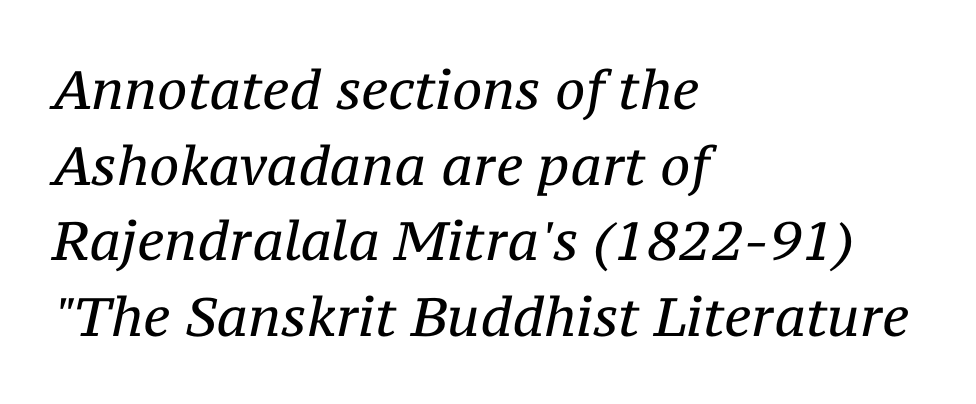
Students, note that the glyphs here touch the page at normal intervals. No chunkiness to these letters — they're not bold. In terms of leading, this rendering sits right in the middle. Left-aligned paragraph, ragged on the right. Little horizontal feet cap the strokes, marking this as serif type. This sample has the flowing, uneven cadence of proportional lettering.
